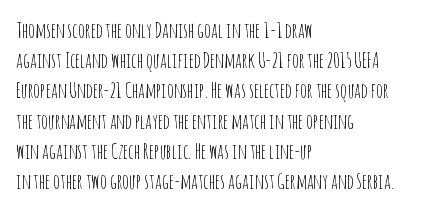
Q: Is the text bold? A: No.
Q: Is the text italic (slanted)? A: No, it is upright.
Q: Is the text underlined? A: No.
Q: How is the paragraph aligned? A: Left-aligned.
Q: Is the spacing between letters normal or unusually wide? A: Normal.
Q: Is the spacing between lines tight, normal or loose? A: Normal.
